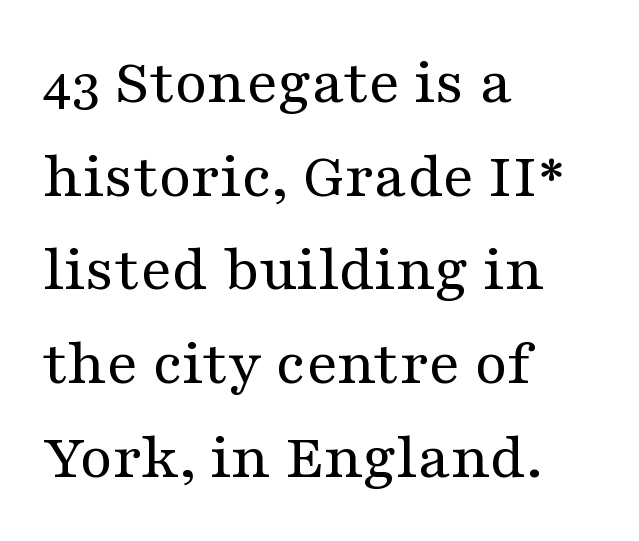
Q: Is the text bold? A: No.
Q: Is the text italic (slanted)? A: No, it is upright.
Q: Is the typeface a serif or a sans-serif typeface? A: Serif.
Q: Is the text underlined? A: No.
Q: How is the paragraph aligned? A: Left-aligned.
Q: Is the spacing between letters normal or unusually wide? A: Normal.
Q: Is the spacing between lines tight, normal or loose? A: Normal.
Q: Width (condensed, normal, or wide)? A: Wide.
Q: Stroke contrast? A: Medium.
Q: x-height? A: Medium.
Q: Monospaced? A: No.
